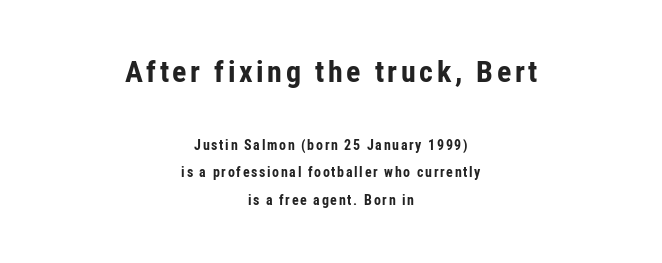
Q: Is the text bold? A: Yes.
Q: Is the text italic (slanted)? A: No, it is upright.
Q: Is the typeface a serif or a sans-serif typeface? A: Sans-serif.
Q: Is the text underlined? A: No.
Q: How is the paragraph aligned? A: Centered.
Q: Is the spacing between lines tight, normal or loose? A: Loose.
Q: Which block of text is set in a larger size, the first (top) or the second (bottom)? A: The first (top) one.
Q: Width (condensed, normal, or wide)? A: Condensed.
Q: Stroke contrast? A: Low.
Q: x-height? A: Medium.
Q: Monospaced? A: No.
